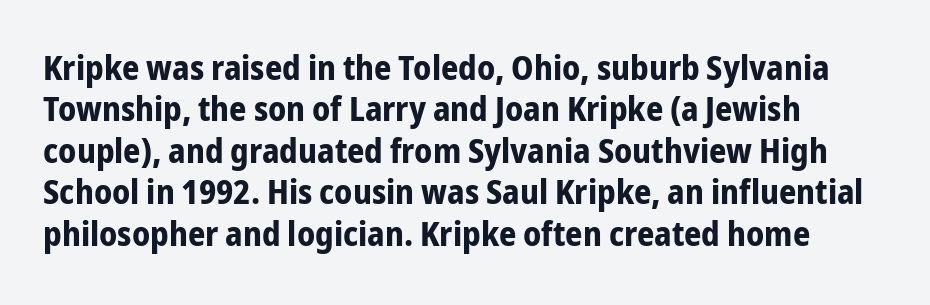
Q: Is the text bold? A: Yes.
Q: Is the text italic (slanted)? A: No, it is upright.
Q: Is the typeface a serif or a sans-serif typeface? A: Sans-serif.
Q: Is the text underlined? A: No.
Q: How is the paragraph aligned? A: Left-aligned.
Q: Is the spacing between letters normal or unusually wide? A: Normal.
Q: Width (condensed, normal, or wide)? A: Condensed.
Q: Stroke contrast? A: Low.
Q: x-height? A: Medium.
Q: Monospaced? A: No.
